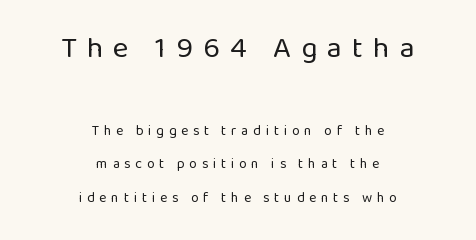
The image shows 30 px regular-weight sans-serif type, upright; set centered, loose line spacing (2.42x), unusually wide letter spacing (+0.34 em), not underlined; the first (top) block is 2.14x larger; low stroke contrast and a medium x-height.
